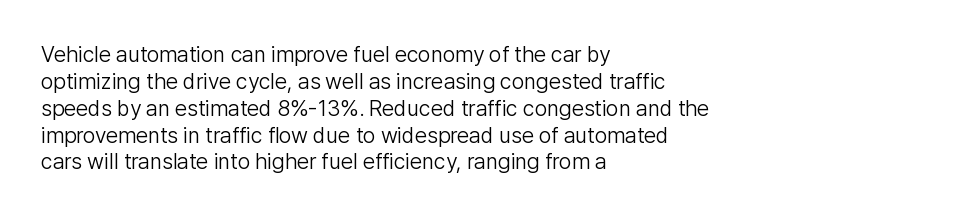
{"italic": "no", "bold": "no", "underline": "no", "align": "left", "line_spacing_ratio": 1.22, "letter_spacing": "normal", "letter_spacing_em": 0.0, "glyph_px": 22}
